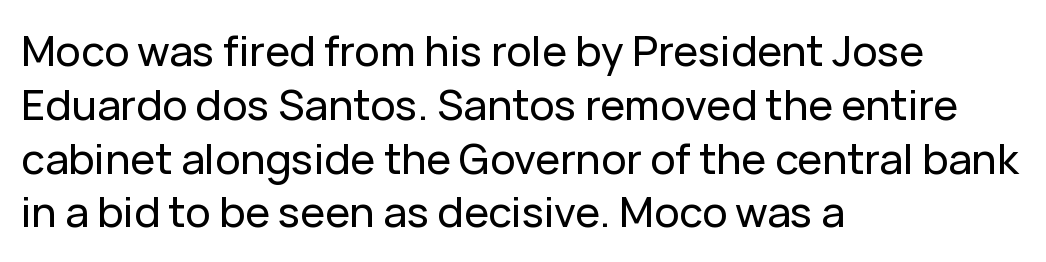
{"serif": "no", "italic": "no", "width": "normal", "stroke_contrast": "low", "x_height": "medium", "monospaced": "no", "underline": "no", "align": "left", "line_spacing": "normal", "line_spacing_ratio": 1.28, "letter_spacing": "normal", "letter_spacing_em": 0.0, "glyph_px": 42}
